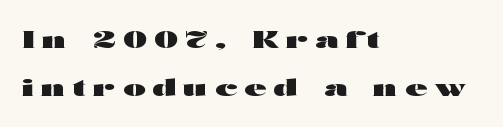
{"italic": "no", "bold": "yes", "underline": "no", "align": "left", "line_spacing": "loose", "line_spacing_ratio": 2.02, "letter_spacing": "wide", "letter_spacing_em": 0.31, "glyph_px": 24}
